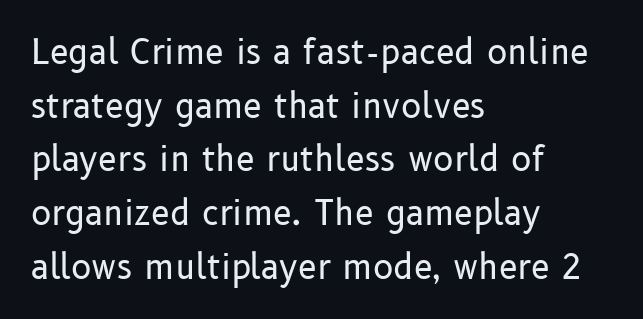
{"serif": "no", "italic": "no", "bold": "no", "weight": "regular", "width": "normal", "stroke_contrast": "low", "x_height": "medium", "monospaced": "no", "underline": "no", "align": "left", "line_spacing": "normal", "line_spacing_ratio": 1.58, "letter_spacing": "normal", "letter_spacing_em": 0.0, "glyph_px": 34}
